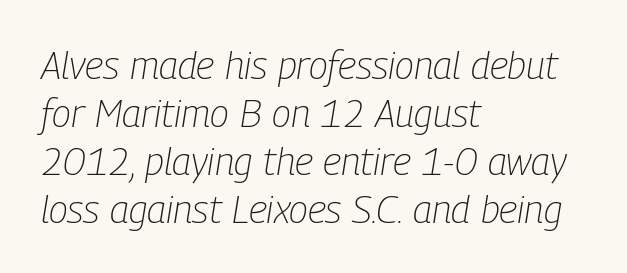
This sample is left-justified, so line endings fall wherever the words run out. Short note: letters normally spaced. Notice how the stems are inclined rather than vertical — that's the hallmark of italics. Unmarked baselines from the first word to the last. Each letter keeps its own natural width here, so spacing adapts to shape. On a weight scale, this lands at 450 or below.
